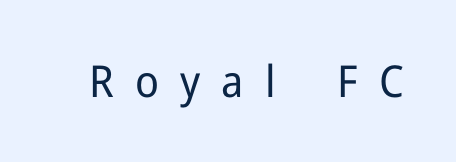
Words appear elongated and porous because spacing is wide. Weight: in the light-to-regular range. The face used here is a sans, in the tradition of grotesques and geometrics. Here the designer chose a conventional face with non-uniform glyph widths. The typography opts for an upright posture over an oblique one. No word sits above an underline.
